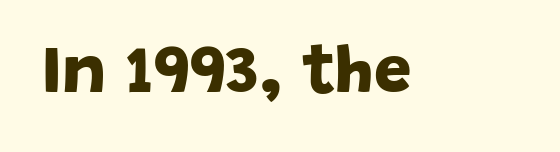
The image shows 67 px bold sans-serif type; set normal letter spacing, not underlined; low stroke contrast and a large x-height.
